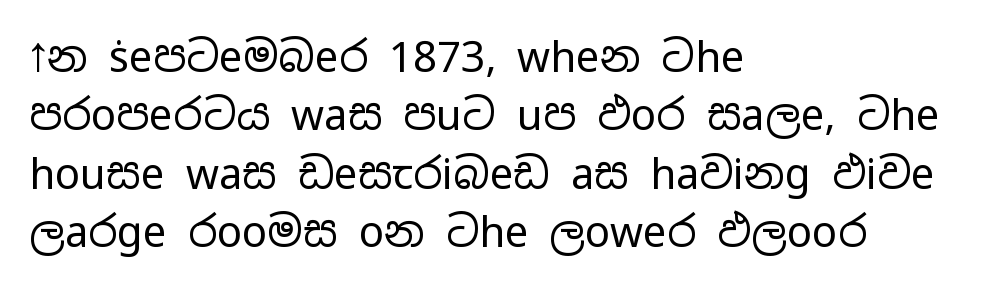
{"serif": "no", "italic": "no", "bold": "no", "weight": "regular", "width": "wide", "stroke_contrast": "low", "x_height": "medium", "monospaced": "no", "underline": "no", "align": "left", "line_spacing": "normal", "line_spacing_ratio": 1.39, "letter_spacing": "normal", "letter_spacing_em": 0.0, "glyph_px": 42}
